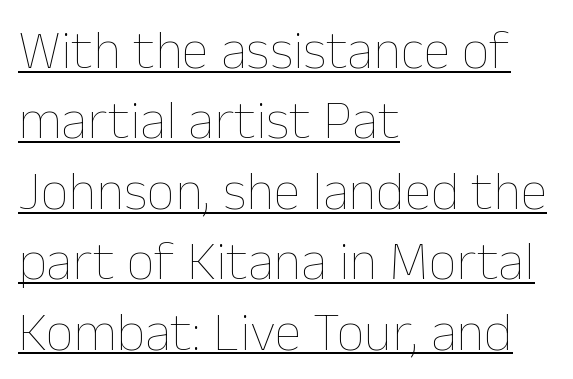
The image shows 55 px thin type, upright; set left-aligned, normal line spacing (1.28x), normal letter spacing, underlined; low stroke contrast and a medium x-height.
